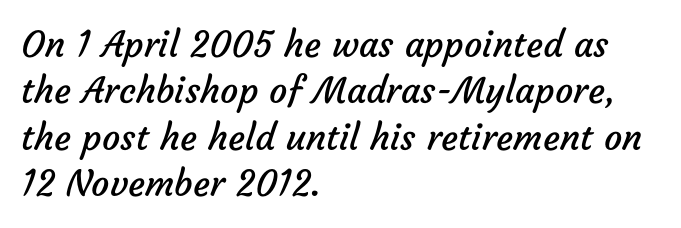
{"serif": "no", "bold": "no", "weight": "regular", "width": "normal", "stroke_contrast": "low", "x_height": "medium", "monospaced": "no", "underline": "no", "align": "left", "line_spacing": "normal", "line_spacing_ratio": 1.29, "letter_spacing": "normal", "letter_spacing_em": 0.0, "glyph_px": 36}
